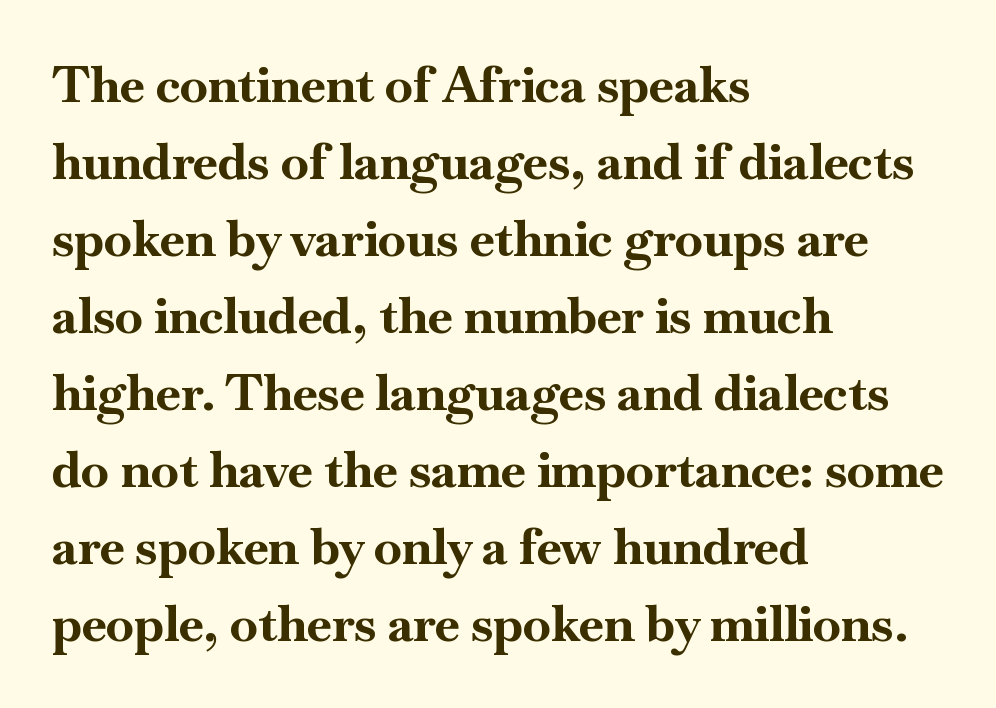
The image shows 50 px bold serif type, upright; set left-aligned, normal line spacing (1.54x), normal letter spacing, not underlined; high stroke contrast and a small x-height.
